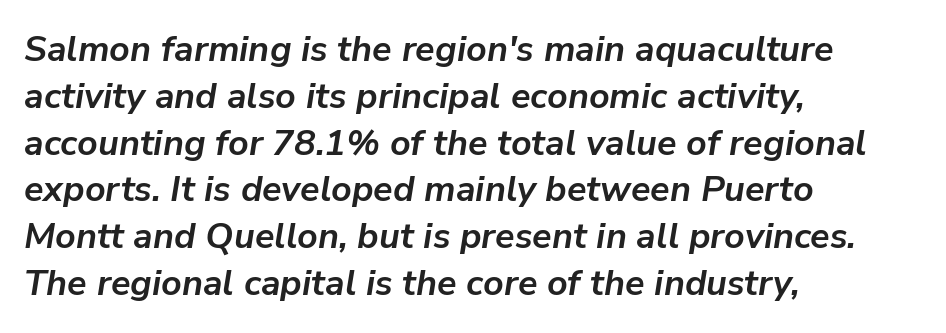
{"italic": "yes", "lean": "right", "slant_degrees": 9, "bold": "yes", "weight": "semibold", "width": "normal", "stroke_contrast": "low", "x_height": "medium", "monospaced": "no", "underline": "no", "align": "left", "line_spacing": "normal", "line_spacing_ratio": 1.3, "letter_spacing": "normal", "letter_spacing_em": 0.0, "glyph_px": 36}
